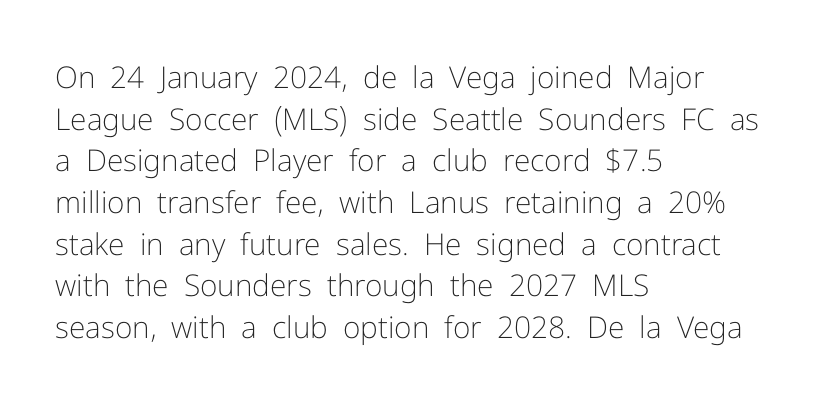
{"serif": "no", "italic": "no", "bold": "no", "weight": "light", "width": "normal", "stroke_contrast": "low", "x_height": "medium", "monospaced": "no", "underline": "no", "align": "left", "line_spacing": "normal", "line_spacing_ratio": 1.39, "letter_spacing": "normal", "letter_spacing_em": 0.0, "glyph_px": 30}
